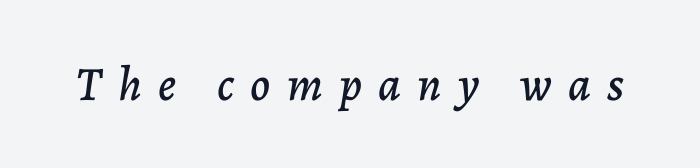
Loose tracking; the words dissolve into strings of separated letters. The string is rendered with underlining switched off. An italicized treatment has been applied to the whole sample. Each letter keeps its own natural width here, so spacing adapts to shape.
